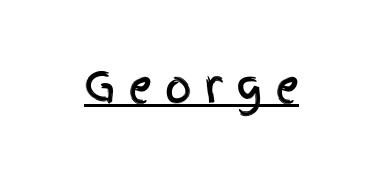
{"serif": "no", "italic": "no", "width": "condensed", "x_height": "large", "monospaced": "no", "underline": "yes", "letter_spacing": "wide", "letter_spacing_em": 0.3, "glyph_px": 42}
